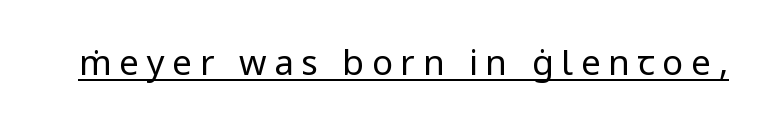
The font family rendered here belongs to the sans-serif group. Character widths vary here, with narrow letters taking less room than wide ones. The font's upright variant was chosen for this text. You can see a thin bar hugging the bottom of the glyphs.
